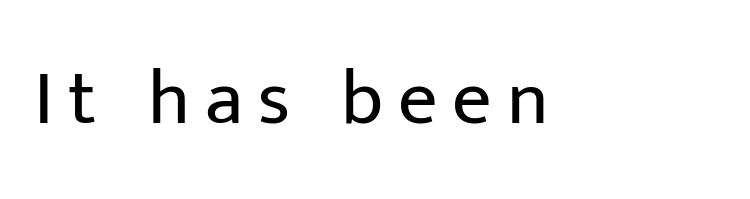
Q: Is the text bold? A: No.
Q: Is the text italic (slanted)? A: No, it is upright.
Q: Is the typeface a serif or a sans-serif typeface? A: Sans-serif.
Q: Is the text underlined? A: No.
Q: Width (condensed, normal, or wide)? A: Normal.
Q: Stroke contrast? A: Low.
Q: x-height? A: Medium.
Q: Monospaced? A: No.
